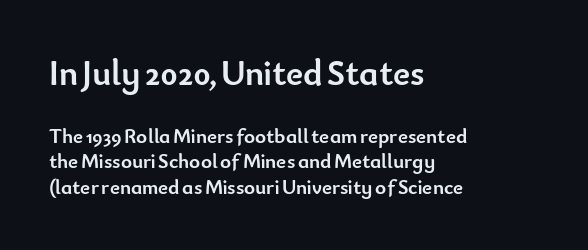
The image shows 36 px semibold sans-serif type, upright; set left-aligned, line spacing 1.22x, normal letter spacing, not underlined; the first (top) block is 1.71x larger; low stroke contrast and a small x-height.
